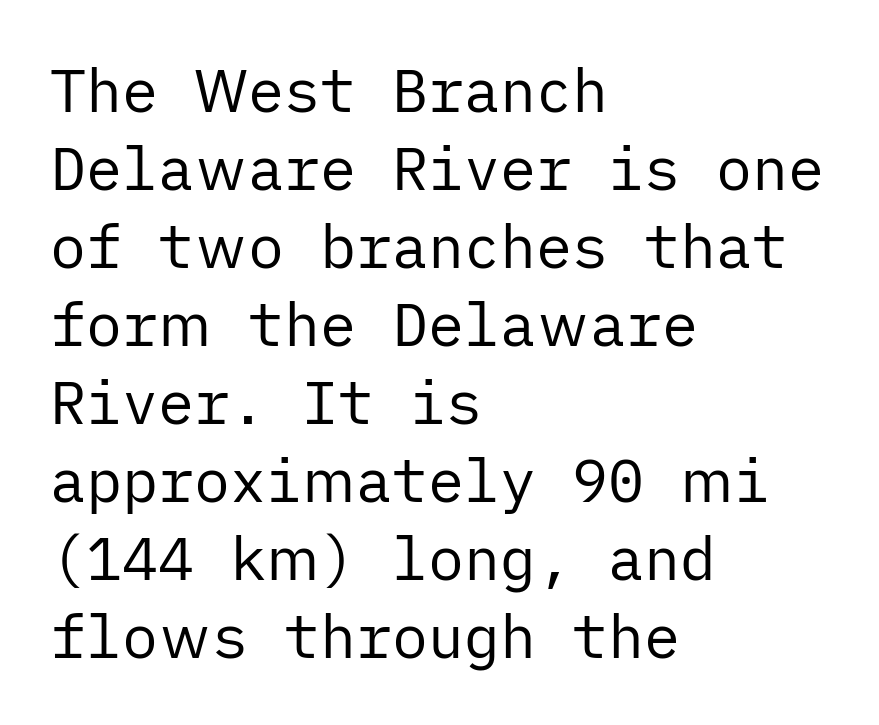
Leftover space on each line is placed entirely after the last word. Does the leading feel generous? No, just average. The foot of each line stays bare and open. Default kerning and tracking; the words read as compact shapes. Notice how the stems are strictly vertical — no italics here. Each letter's strokes conclude bluntly, with no projecting serifs.
